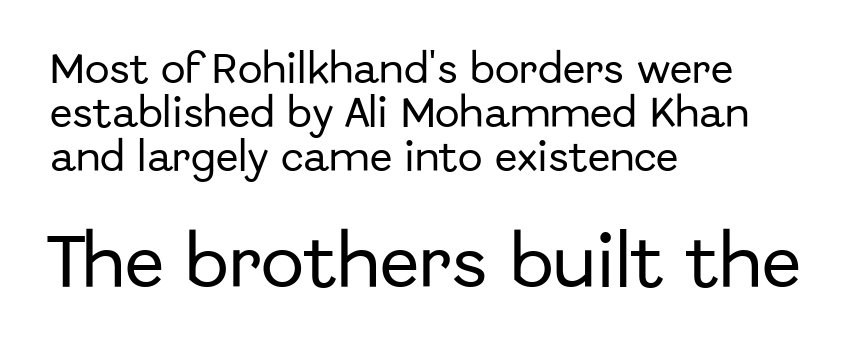
The image shows 58 px sans-serif type, upright; set left-aligned, normal line spacing (1.34x), normal letter spacing, not underlined; the second (bottom) block is 1.76x larger; low stroke contrast and a medium x-height.
